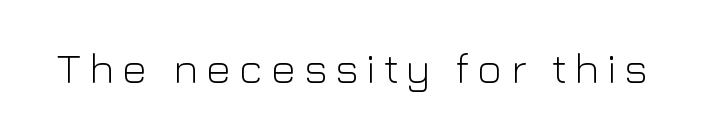
The image shows 43 px light sans-serif type, upright; set not underlined; low stroke contrast and a medium x-height.
